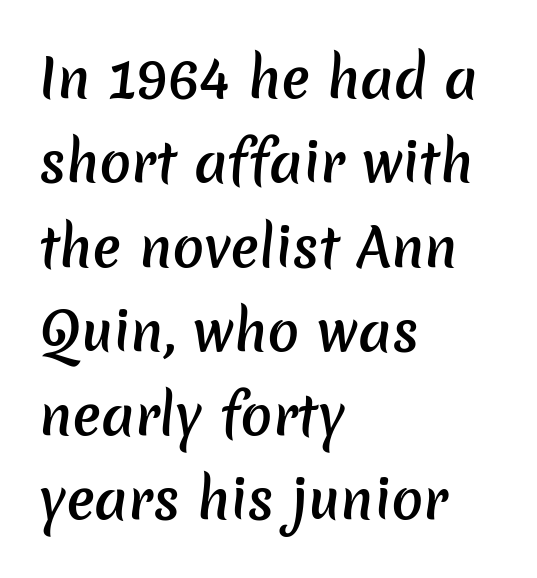
Note the varied advance widths — an 'i' is clearly narrower than an 'm'. Alignment: flush left. Short note: letters normally spaced. Whoever set this chose a conventional vertical rhythm.
